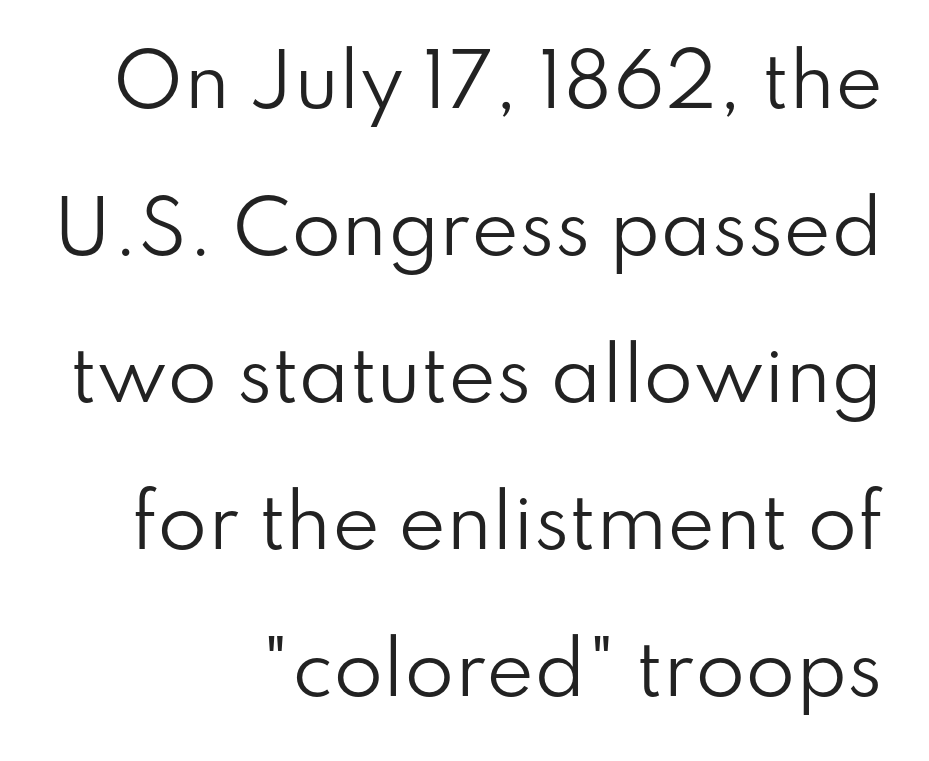
The image shows 72 px regular-weight sans-serif type, upright; set right-aligned, loose line spacing (2.04x), normal letter spacing, not underlined; low stroke contrast and a small x-height.
